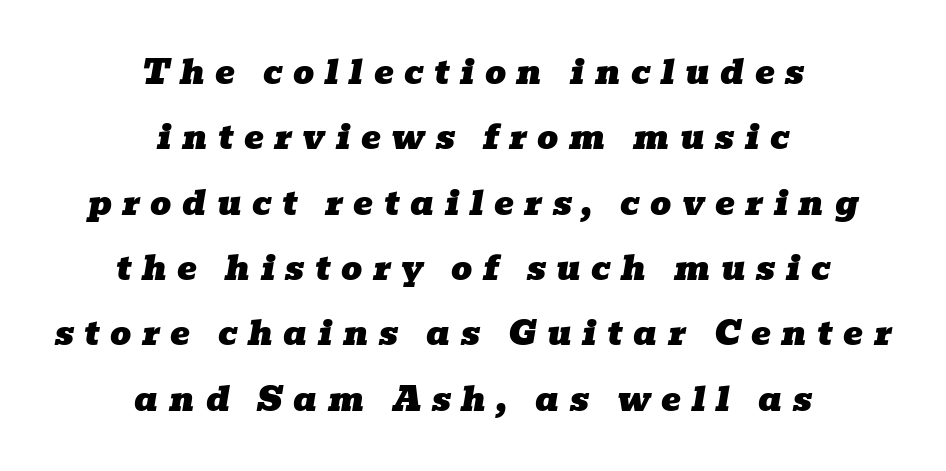
{"serif": "yes", "italic": "yes", "lean": "right", "slant_degrees": 10, "width": "wide", "stroke_contrast": "low", "x_height": "medium", "monospaced": "no", "underline": "no", "align": "center", "line_spacing": "loose", "line_spacing_ratio": 1.98, "letter_spacing": "wide", "letter_spacing_em": 0.32, "glyph_px": 33}
